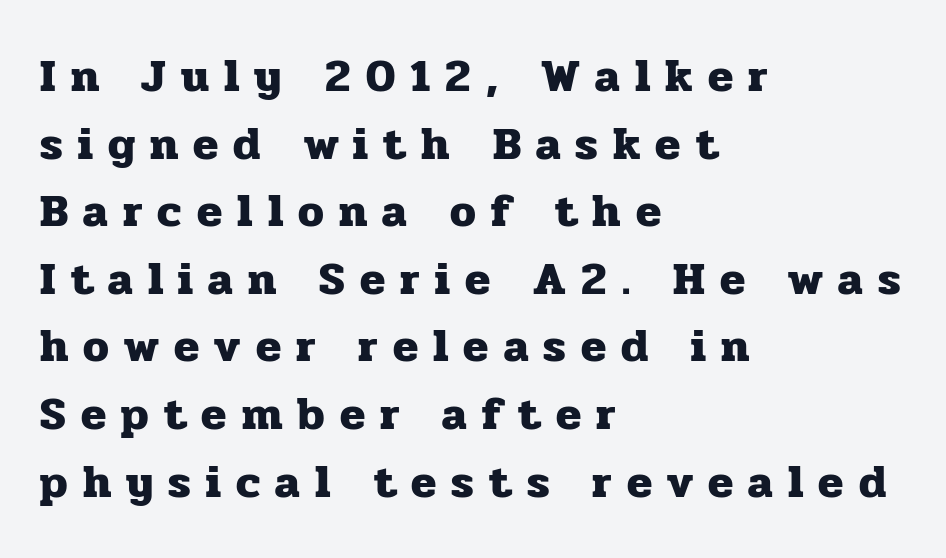
These lines stack with their left ends in a neat column. Notice how thick the strokes are: this is what a full bold looks like. Vertical strokes here are truly vertical. Type style note: has serifs. Vertically, the passage feels balanced, rows spaced as you'd expect.
